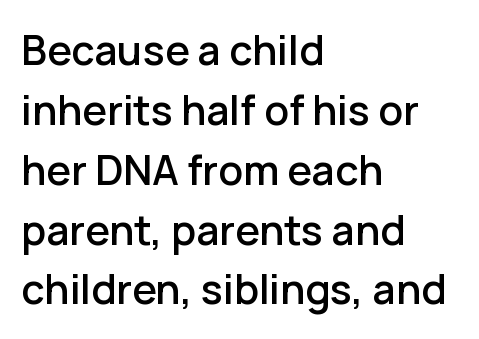
{"serif": "no", "italic": "no", "width": "normal", "stroke_contrast": "low", "x_height": "medium", "monospaced": "no", "underline": "no", "align": "left", "line_spacing": "normal", "line_spacing_ratio": 1.46, "letter_spacing": "normal", "letter_spacing_em": 0.0, "glyph_px": 41}
